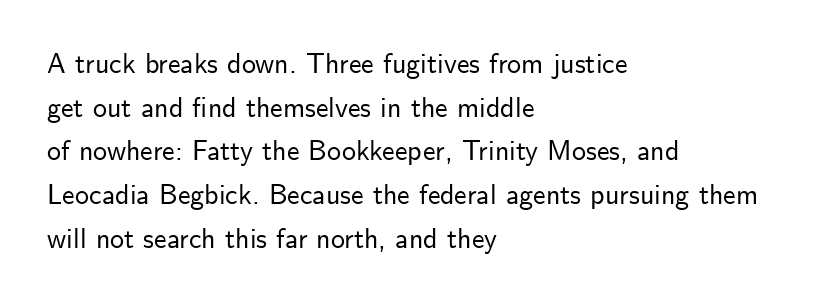
Look at the bottom of the vertical strokes: they stop flat, with no serifs. No word sits above an underline. The space between consecutive lines is moderate. Does extra space separate the letters? No, they use regular spacing. Line beginnings align vertically; line endings do not. Do the letters lean? They stand straight.
